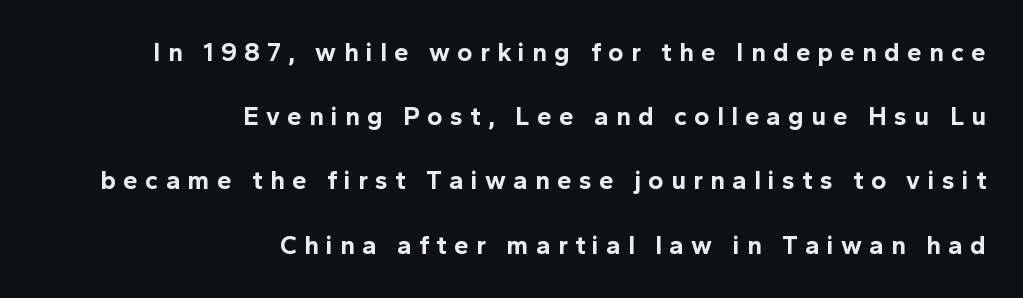
The image shows 26 px bold type, upright; set right-aligned, loose line spacing (2.47x), unusually wide letter spacing (+0.28 em), not underlined.
